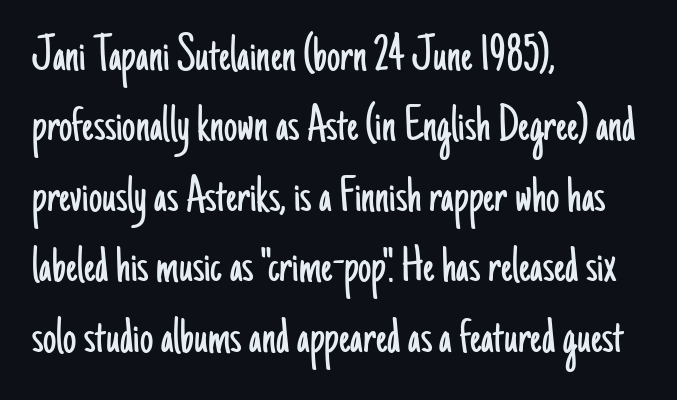
Notice how the stems are strictly vertical — no italics here. Think of a printed novel: that variable character pitch is what you see here. The paragraph has a hard left edge and a soft right edge. In terms of letterspacing, this is plain default setting. Underlining? Definitely not there. Examine the stroke ends and you'll find no serifs.
